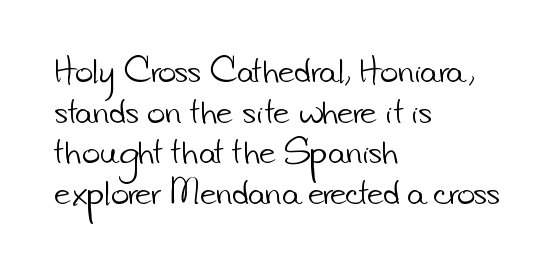
{"serif": "no", "bold": "no", "weight": "light", "width": "normal", "stroke_contrast": "low", "x_height": "small", "monospaced": "no", "underline": "no", "align": "left", "line_spacing": "normal", "line_spacing_ratio": 1.31, "letter_spacing": "normal", "letter_spacing_em": 0.0, "glyph_px": 31}
